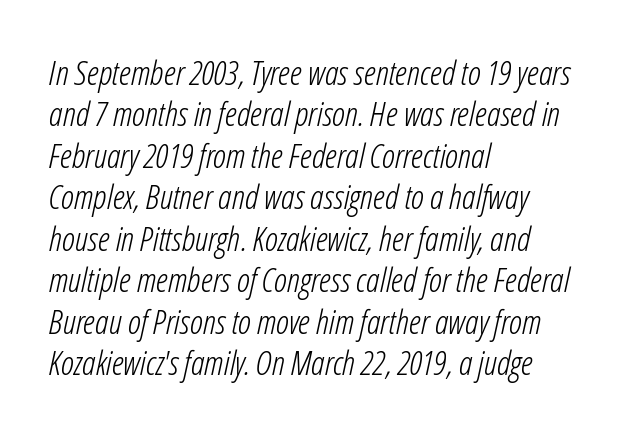
{"italic": "yes", "lean": "right", "slant_degrees": 12, "bold": "no", "weight": "light", "width": "condensed", "stroke_contrast": "low", "x_height": "medium", "monospaced": "no", "underline": "no", "align": "left", "line_spacing_ratio": 1.22, "letter_spacing": "normal", "letter_spacing_em": 0.0, "glyph_px": 34}
